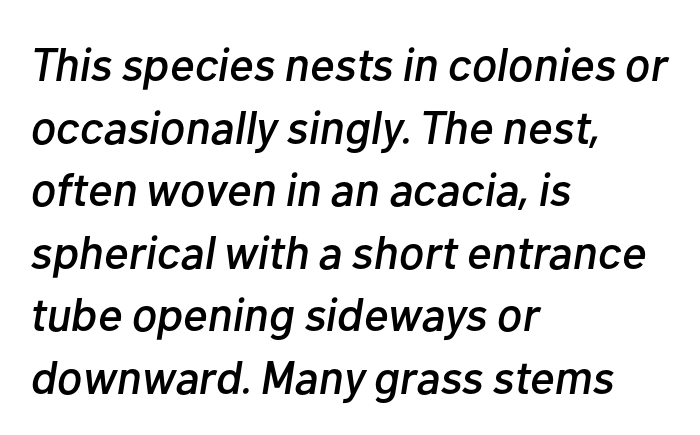
Q: Is the text italic (slanted)? A: Yes, it leans right by about 10 degrees.
Q: Is the text underlined? A: No.
Q: How is the paragraph aligned? A: Left-aligned.
Q: Is the spacing between letters normal or unusually wide? A: Normal.
Q: Is the spacing between lines tight, normal or loose? A: Normal.
Q: Width (condensed, normal, or wide)? A: Normal.
Q: Stroke contrast? A: Low.
Q: x-height? A: Medium.
Q: Monospaced? A: No.
